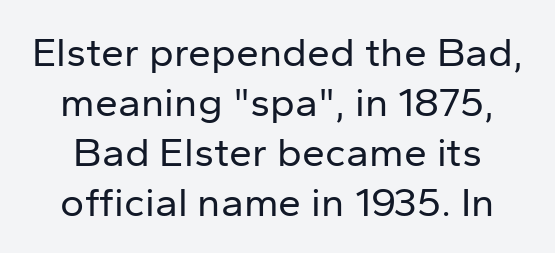
{"serif": "no", "italic": "no", "bold": "no", "weight": "regular", "width": "normal", "stroke_contrast": "low", "x_height": "medium", "monospaced": "no", "underline": "no", "line_spacing_ratio": 1.22, "letter_spacing": "normal", "letter_spacing_em": 0.0, "glyph_px": 41}
